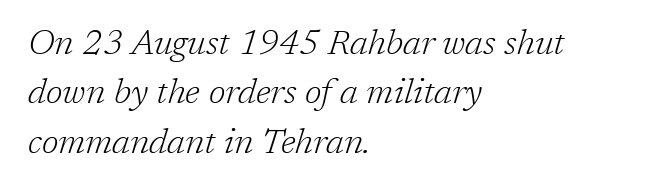
{"serif": "yes", "italic": "yes", "lean": "right", "slant_degrees": 17, "bold": "no", "weight": "light", "width": "normal", "stroke_contrast": "low", "x_height": "medium", "monospaced": "no", "underline": "no", "align": "left", "line_spacing": "normal", "line_spacing_ratio": 1.41, "letter_spacing": "normal", "letter_spacing_em": 0.0, "glyph_px": 35}
